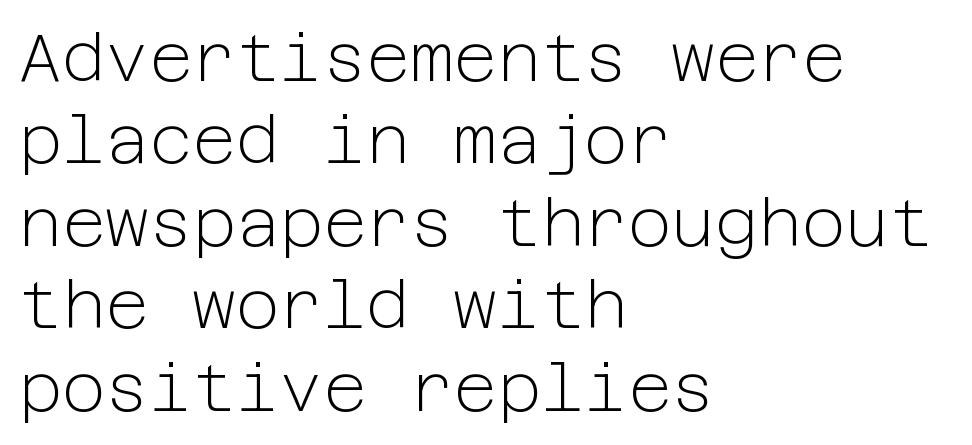
Q: Is the text bold? A: No.
Q: Is the text italic (slanted)? A: No, it is upright.
Q: Is the typeface a serif or a sans-serif typeface? A: Sans-serif.
Q: Is the text underlined? A: No.
Q: How is the paragraph aligned? A: Left-aligned.
Q: Is the spacing between letters normal or unusually wide? A: Normal.
Q: Width (condensed, normal, or wide)? A: Normal.
Q: Stroke contrast? A: Low.
Q: x-height? A: Medium.
